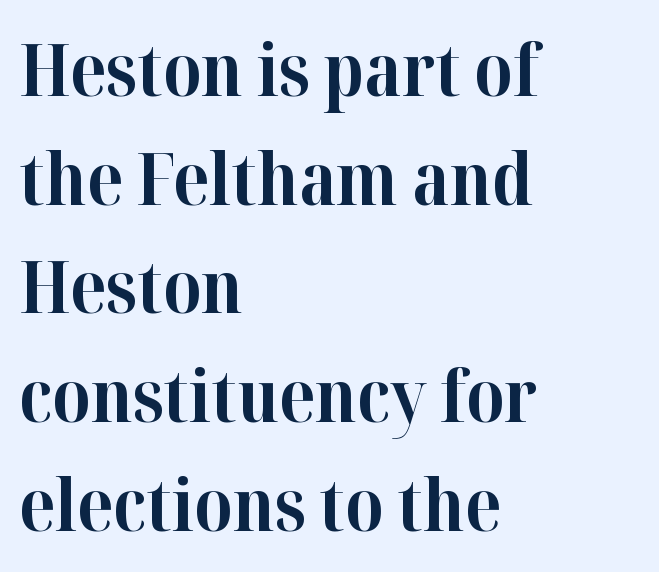
{"serif": "yes", "italic": "no", "bold": "yes", "weight": "bold", "width": "normal", "stroke_contrast": "high", "x_height": "medium", "monospaced": "no", "underline": "no", "align": "left", "line_spacing": "normal", "line_spacing_ratio": 1.51, "letter_spacing": "normal", "letter_spacing_em": 0.0, "glyph_px": 72}
